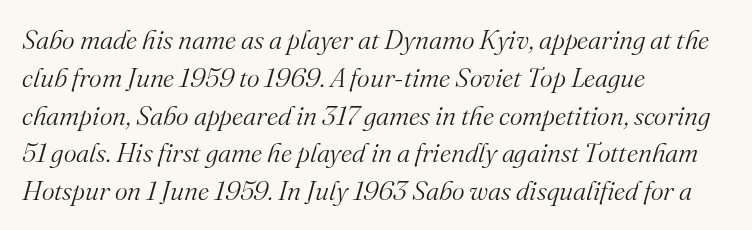
The face looks like a standard text weight, possibly lighter. This rendering leaves character spacing at its baseline value. Honestly, there is no underline to notice here at all. Caption: multi-line text, flush left, ragged right. The lines sit at an ordinary, default distance from one another.
